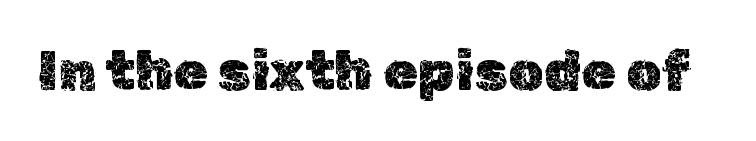
Italic: no, the glyphs are upright roman. Varying glyph widths throughout — classic text-font behaviour. Default kerning and tracking; the words read as compact shapes. The baseline area is clear.
